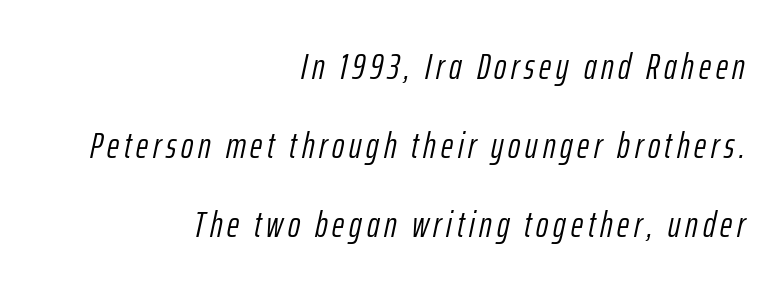
{"italic": "yes", "lean": "right", "slant_degrees": 12, "bold": "no", "weight": "light", "width": "condensed", "stroke_contrast": "low", "x_height": "medium", "monospaced": "no", "underline": "no", "align": "right", "line_spacing": "loose", "line_spacing_ratio": 2.13, "glyph_px": 37}
